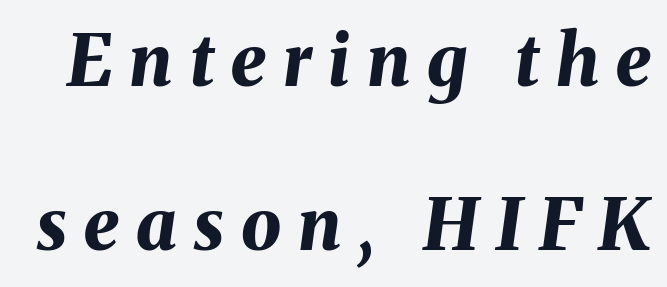
Heavy-handed strokes throughout: this text is bold. The passage shown is typed in a proportional face where columns would drift. The letterforms stand isolated, each surrounded by extra space. Underline: absent.
